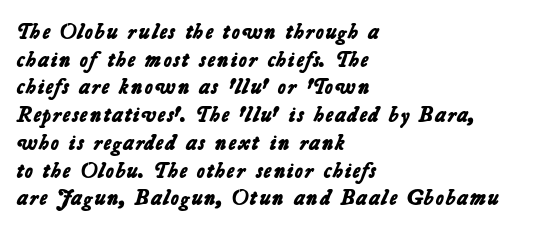
The foot of each line stays bare and open. The passage shown has conventional tracking throughout. Line spacing here is normal. A student would call this left alignment; a typographer would say flush left, rag right.
